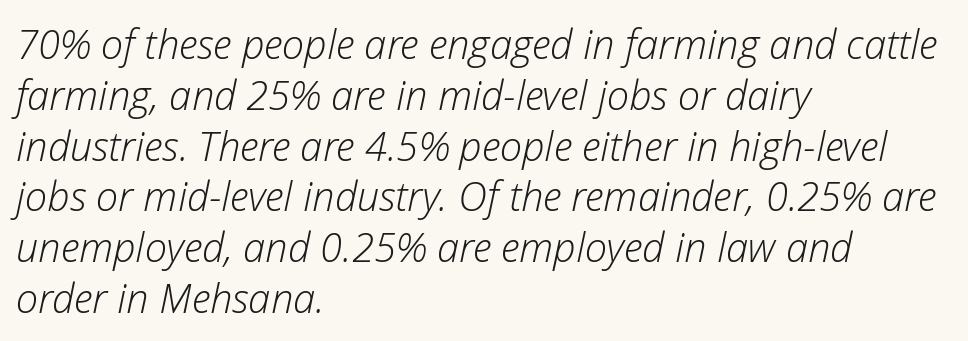
{"italic": "yes", "lean": "right", "slant_degrees": 12, "bold": "no", "weight": "light", "width": "normal", "stroke_contrast": "low", "x_height": "medium", "monospaced": "no", "underline": "no", "align": "left", "line_spacing": "normal", "line_spacing_ratio": 1.27, "letter_spacing": "normal", "letter_spacing_em": 0.0, "glyph_px": 40}
